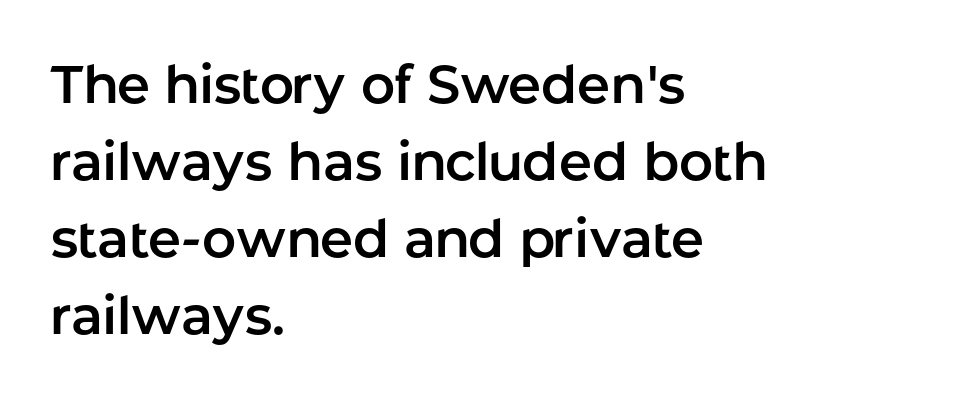
The glyphs in this specimen are sans serif. The letterforms sit shoulder to shoulder at normal distance. The space beneath each line is pristine and unruled. You could not count columns in this text — the font is proportionally spaced. A typesetter would mark this as roman, not italic.
